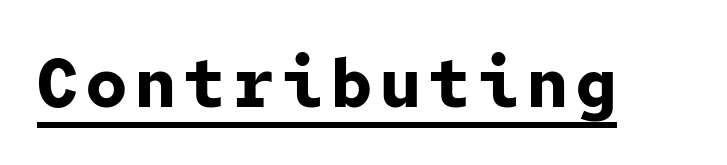
Q: Is the text bold? A: Yes.
Q: Is the text italic (slanted)? A: No, it is upright.
Q: Is the typeface a serif or a sans-serif typeface? A: Sans-serif.
Q: Is the text underlined? A: Yes.
Q: Width (condensed, normal, or wide)? A: Normal.
Q: Stroke contrast? A: Low.
Q: x-height? A: Medium.
Q: Monospaced? A: Yes.
